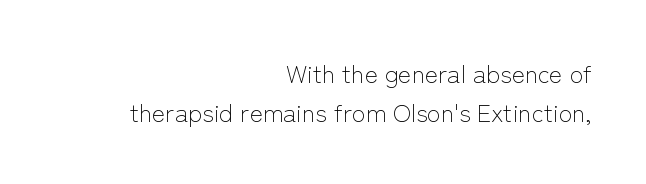
{"italic": "no", "bold": "no", "underline": "no", "align": "right", "line_spacing": "normal", "line_spacing_ratio": 1.56, "letter_spacing": "normal", "letter_spacing_em": 0.0, "glyph_px": 25}
